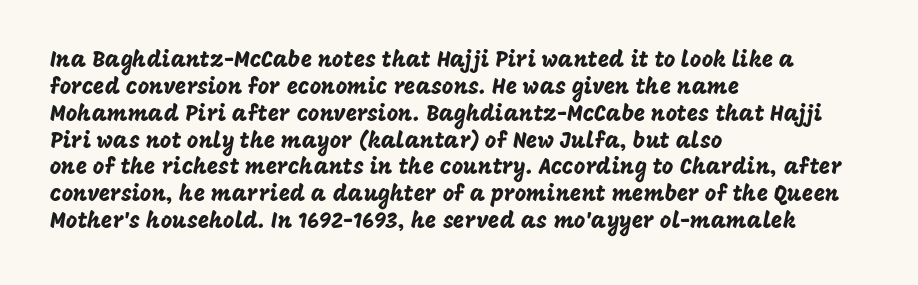
Is the block centered? No — it sits flush against the left margin. Beneath every word, the page is bare. What stands out about the letter spacing? Nothing — it is the standard amount.
